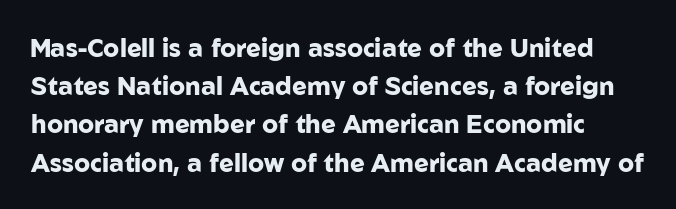
Check the space under the baseline: it is left empty. Students, note that the glyphs here touch the page at normal intervals. This sample uses an upright cut, with every glyph sitting square on the baseline. Baseline-to-baseline distance is the conventional proportion of letter height. What weight is shown? A full bold with thick strokes.
